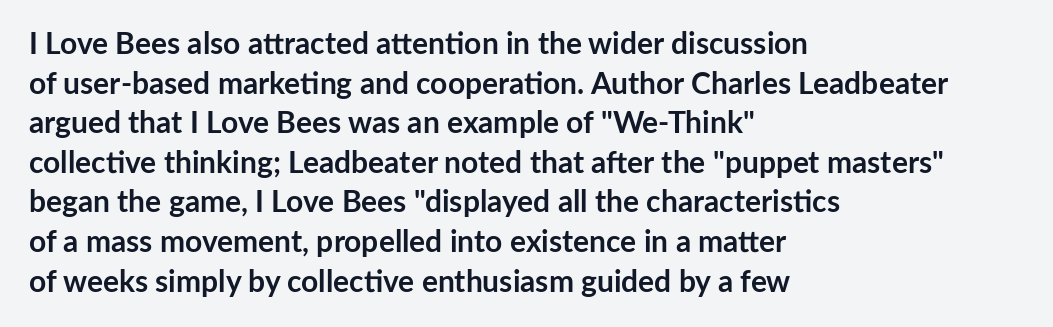
Q: Is the text bold? A: Yes.
Q: Is the text italic (slanted)? A: No, it is upright.
Q: Is the typeface a serif or a sans-serif typeface? A: Sans-serif.
Q: Is the text underlined? A: No.
Q: How is the paragraph aligned? A: Left-aligned.
Q: Is the spacing between letters normal or unusually wide? A: Normal.
Q: Is the spacing between lines tight, normal or loose? A: Normal.
Q: Width (condensed, normal, or wide)? A: Normal.
Q: Stroke contrast? A: Low.
Q: x-height? A: Medium.
Q: Monospaced? A: No.
